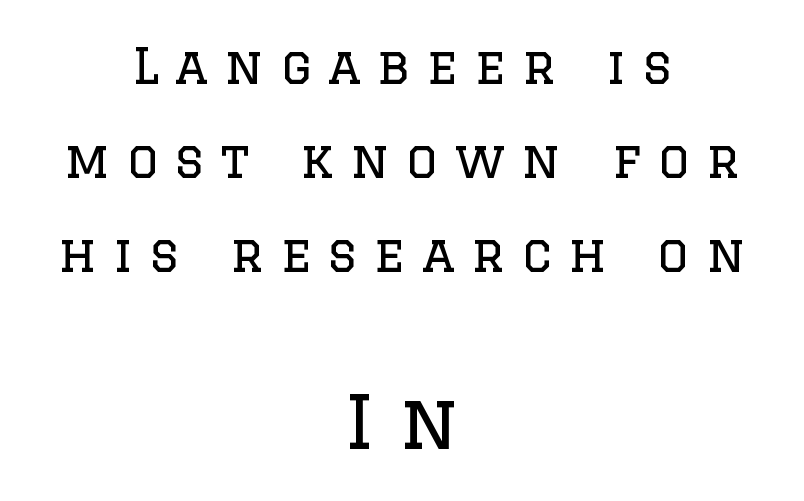
Notice how the stems are strictly vertical — no italics here. Underlining? Definitely not there. In terms of letterform style, serifs are clearly present. Look at the glyph heights: the lower group is clearly the bigger setting.
